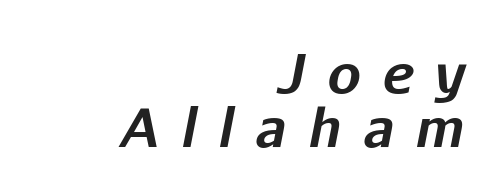
{"italic": "yes", "lean": "right", "slant_degrees": 11, "bold": "yes", "weight": "bold", "width": "normal", "stroke_contrast": "low", "x_height": "medium", "monospaced": "no", "underline": "no", "align": "right", "line_spacing": "tight", "line_spacing_ratio": 1.01, "letter_spacing": "wide", "letter_spacing_em": 0.41, "glyph_px": 53}
